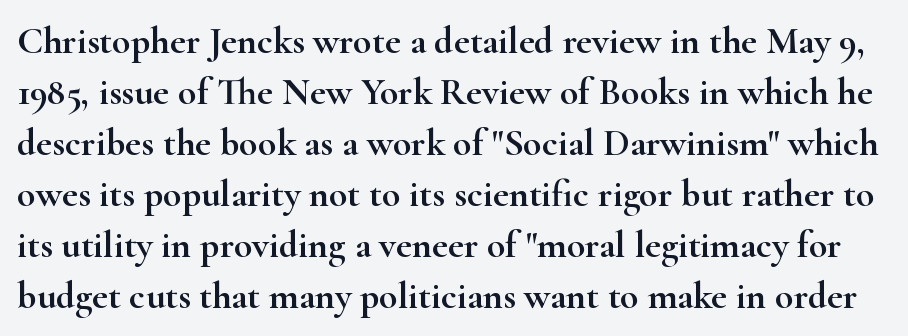
Q: Is the text italic (slanted)? A: No, it is upright.
Q: Is the typeface a serif or a sans-serif typeface? A: Serif.
Q: Is the text underlined? A: No.
Q: Is the spacing between letters normal or unusually wide? A: Normal.
Q: Is the spacing between lines tight, normal or loose? A: Normal.
Q: Width (condensed, normal, or wide)? A: Wide.
Q: Stroke contrast? A: High.
Q: x-height? A: Small.
Q: Monospaced? A: No.
